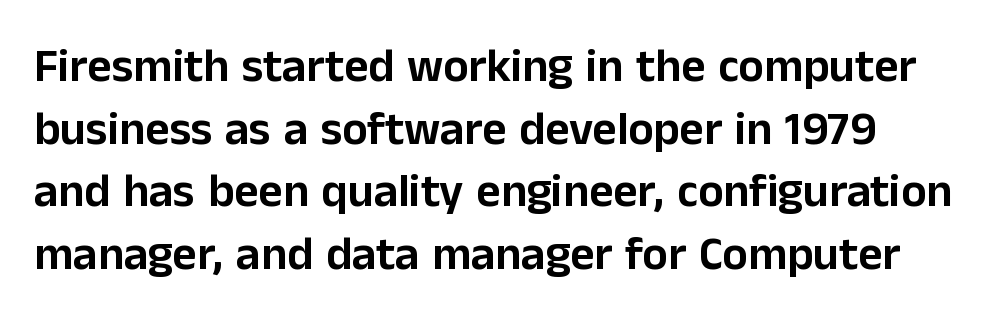
Q: Is the text italic (slanted)? A: No, it is upright.
Q: Is the typeface a serif or a sans-serif typeface? A: Sans-serif.
Q: Is the text underlined? A: No.
Q: Is the spacing between letters normal or unusually wide? A: Normal.
Q: Is the spacing between lines tight, normal or loose? A: Normal.
Q: Width (condensed, normal, or wide)? A: Normal.
Q: Stroke contrast? A: Low.
Q: x-height? A: Medium.
Q: Monospaced? A: No.
